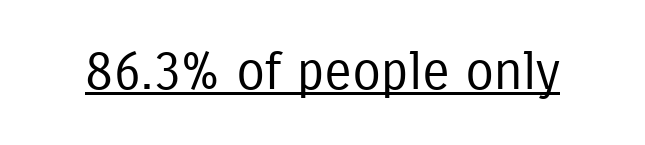
The tracking reads as untouched default to a designer's eye. Stems here are at most as thick as an everyday book face. The font's upright variant was chosen for this text. Do the characters align in a grid? No, the font is proportional.
